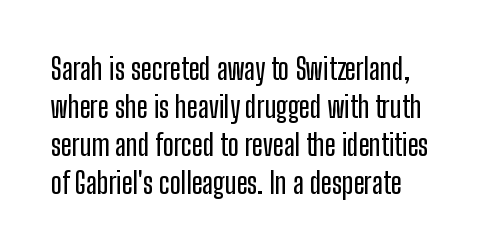
These lines keep a tight, regular rhythm from letter to letter. The rendering shows plain stroke endings on the letterforms — a sans-serif design. Posture: upright roman. Underlining? Definitely not there. These lines are rendered in a variable-pitch font. The lines sit at an ordinary, default distance from one another.
